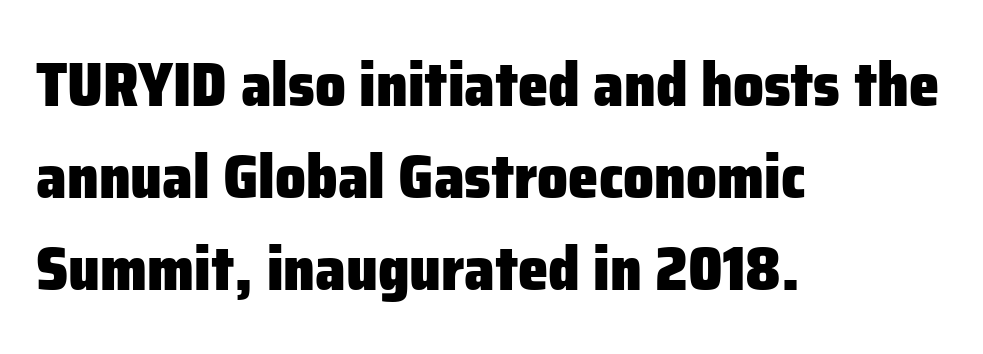
Q: Is the text bold? A: Yes.
Q: Is the text italic (slanted)? A: No, it is upright.
Q: Is the typeface a serif or a sans-serif typeface? A: Sans-serif.
Q: Is the text underlined? A: No.
Q: How is the paragraph aligned? A: Left-aligned.
Q: Is the spacing between letters normal or unusually wide? A: Normal.
Q: Is the spacing between lines tight, normal or loose? A: Normal.
Q: Width (condensed, normal, or wide)? A: Normal.
Q: Stroke contrast? A: Low.
Q: x-height? A: Medium.
Q: Monospaced? A: No.
